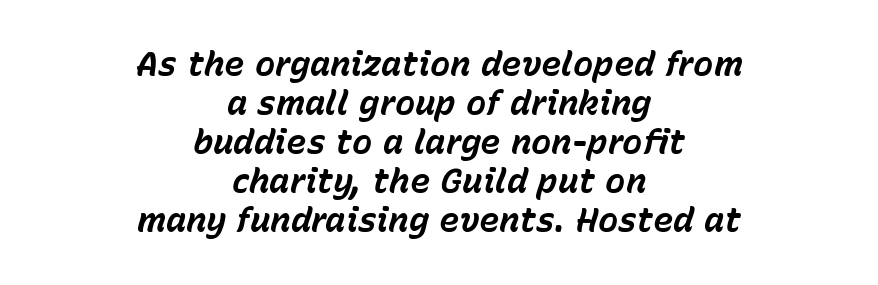
The image shows 34 px bold type, italic (leaning right); set centered, tight line spacing (1.15x), normal letter spacing, not underlined; low stroke contrast and a medium x-height.
